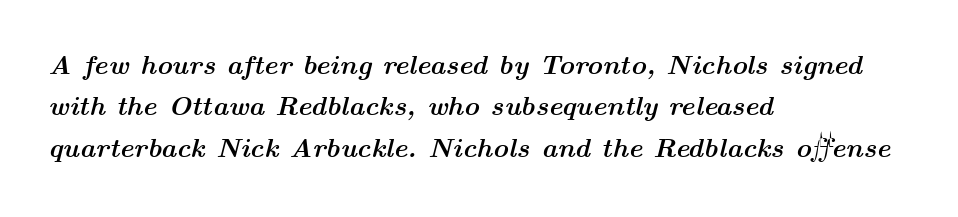
The face used here has a pronounced slope to its letters. The typesetting leans heavy: a genuine bold. The rendering keeps characters at their native spacing. Just letters on the line, the space beneath them empty.
